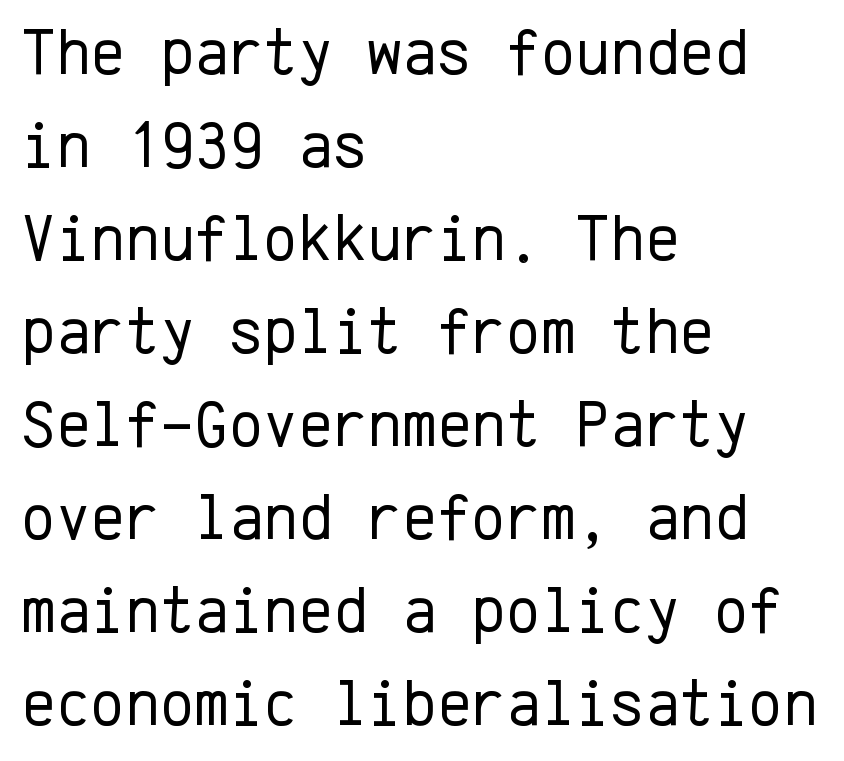
The image shows 66 px regular-weight sans-serif type, upright, monospaced; set left-aligned, normal line spacing (1.41x), normal letter spacing, not underlined; low stroke contrast and a medium x-height.
